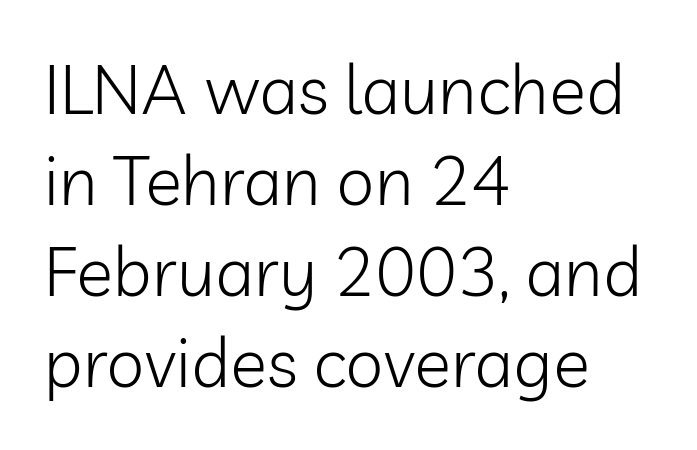
Stroke terminals: plain, sans-serif. Decoration check: the copy has no underline. The rendering uses natural spacing where letterforms have individual widths. Posture: straight, roman, zero tilt.
